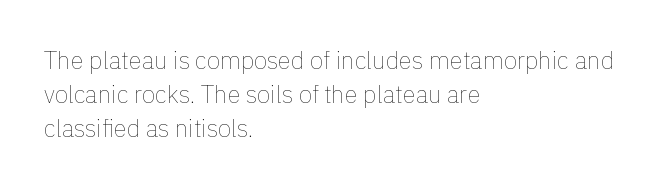
{"italic": "no", "bold": "no", "underline": "no", "align": "left", "line_spacing": "normal", "line_spacing_ratio": 1.41, "letter_spacing": "normal", "letter_spacing_em": 0.0, "glyph_px": 24}
